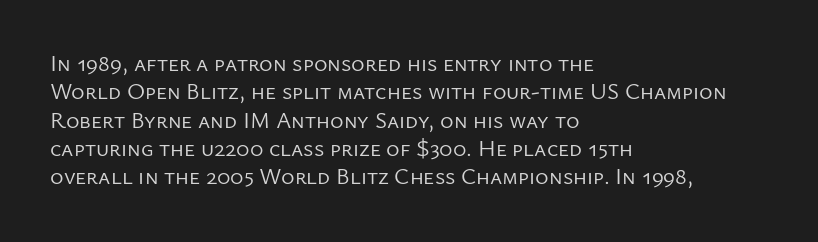
Nobody touched the tracking dial on this one. Visually the block forms a straight wall on the left and a jagged coastline on the right. Posture: upright roman. Beneath every word, the page is bare.
